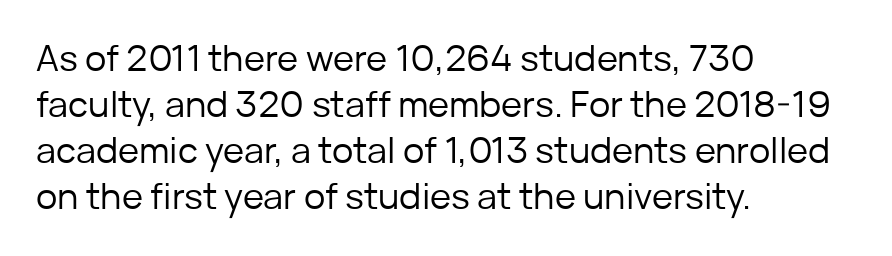
The space beneath each line is pristine and unruled. The vertical gap from one line to the next is medium. A typesetter would label this face a sans. In CSS terms this would be text-align: left. Compared with a typical body face, this is equally light or lighter still.
